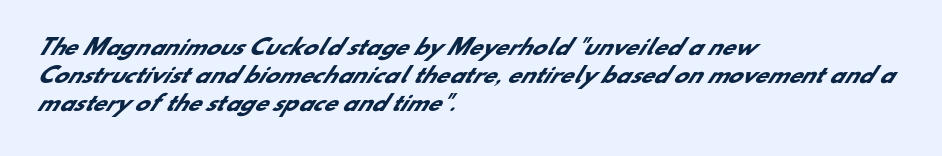
{"bold": "yes", "underline": "no", "align": "left", "line_spacing": "normal", "line_spacing_ratio": 1.34, "letter_spacing": "normal", "letter_spacing_em": 0.0, "glyph_px": 21}
